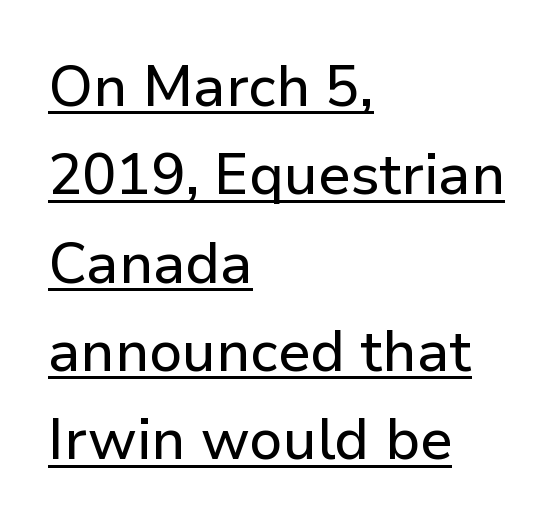
Q: Is the text italic (slanted)? A: No, it is upright.
Q: Is the typeface a serif or a sans-serif typeface? A: Sans-serif.
Q: Is the text underlined? A: Yes.
Q: How is the paragraph aligned? A: Left-aligned.
Q: Is the spacing between letters normal or unusually wide? A: Normal.
Q: Is the spacing between lines tight, normal or loose? A: Normal.
Q: Width (condensed, normal, or wide)? A: Normal.
Q: Stroke contrast? A: Low.
Q: x-height? A: Medium.
Q: Monospaced? A: No.
